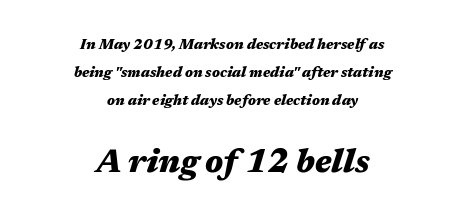
The image shows 32 px heavy, wide type, italic (leaning right); set centered, loose line spacing (2.01x), normal letter spacing, not underlined; the second (bottom) block is 2.29x larger; medium stroke contrast and a medium x-height.
